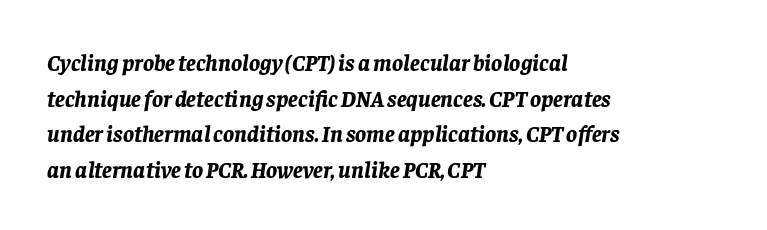
{"italic": "yes", "lean": "right", "slant_degrees": 8, "bold": "yes", "underline": "no", "align": "left", "line_spacing": "normal", "line_spacing_ratio": 1.55, "letter_spacing": "normal", "letter_spacing_em": 0.0, "glyph_px": 23}
